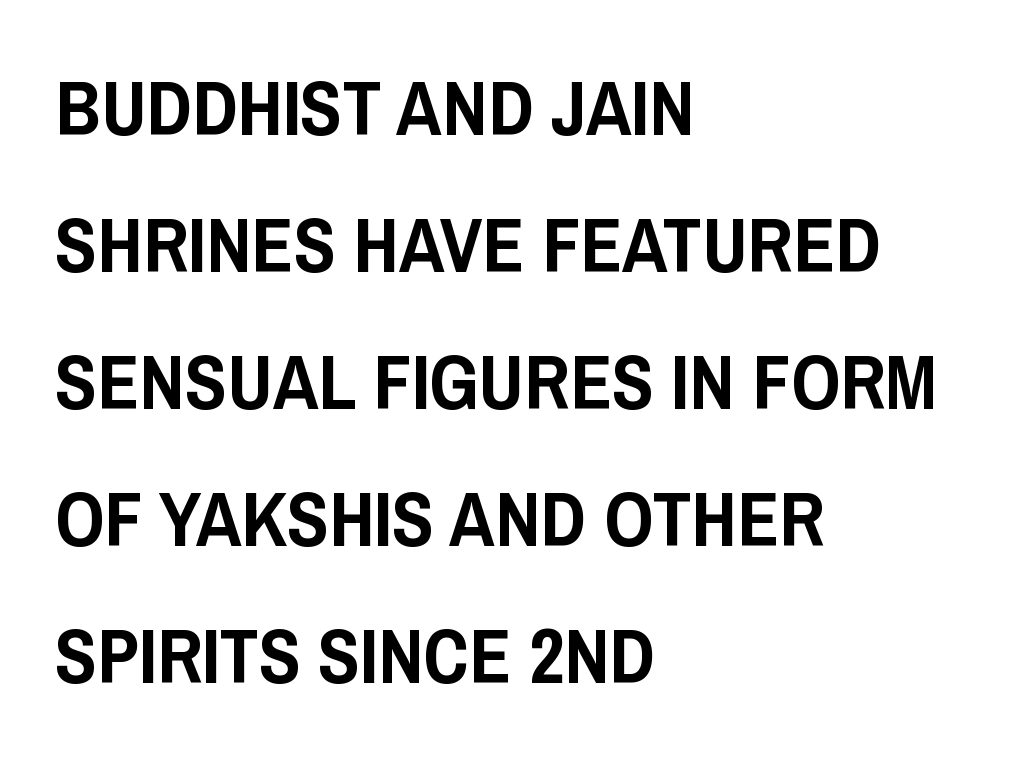
Q: Is the text italic (slanted)? A: No, it is upright.
Q: Is the typeface a serif or a sans-serif typeface? A: Sans-serif.
Q: Is the text underlined? A: No.
Q: How is the paragraph aligned? A: Left-aligned.
Q: Is the spacing between letters normal or unusually wide? A: Normal.
Q: Width (condensed, normal, or wide)? A: Condensed.
Q: Stroke contrast? A: Low.
Q: x-height? A: Large.
Q: Monospaced? A: No.
